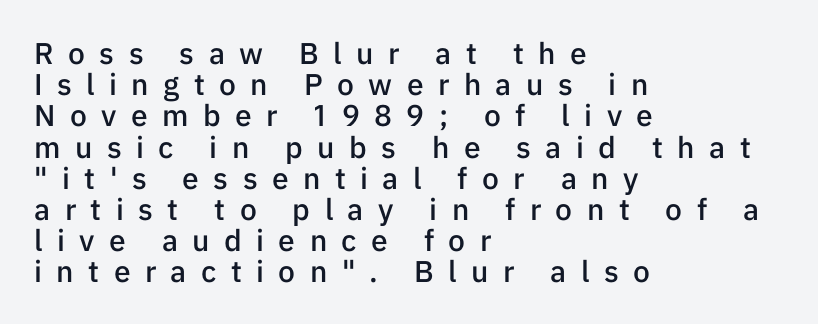
{"serif": "no", "italic": "no", "bold": "semi", "weight": "semibold", "width": "normal", "stroke_contrast": "low", "x_height": "medium", "monospaced": "no", "underline": "no", "align": "left", "line_spacing": "tight", "line_spacing_ratio": 1.04, "letter_spacing": "wide", "letter_spacing_em": 0.48, "glyph_px": 30}
